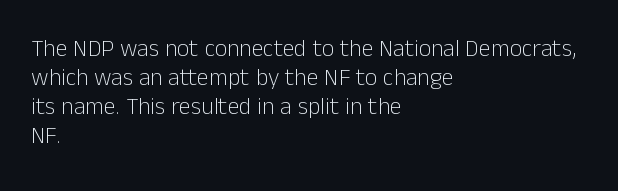
Q: Is the text bold? A: No.
Q: Is the text italic (slanted)? A: No, it is upright.
Q: Is the text underlined? A: No.
Q: How is the paragraph aligned? A: Left-aligned.
Q: Is the spacing between letters normal or unusually wide? A: Normal.
